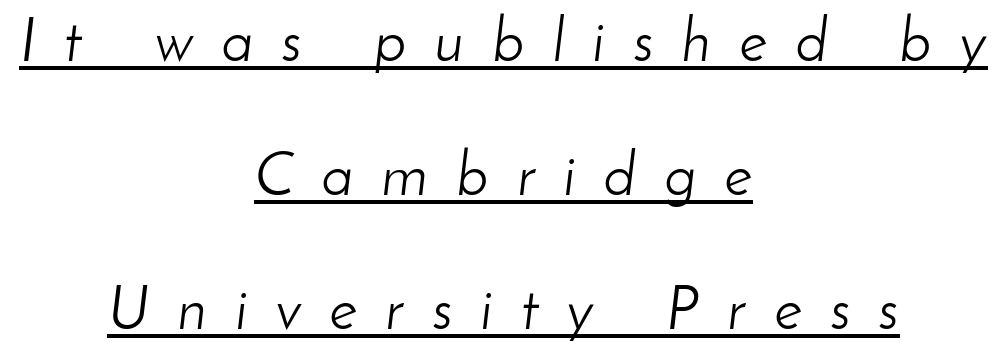
The image shows 60 px light type, italic (leaning right); set centered, loose line spacing (2.23x), unusually wide letter spacing (+0.48 em), underlined; low stroke contrast and a small x-height.
